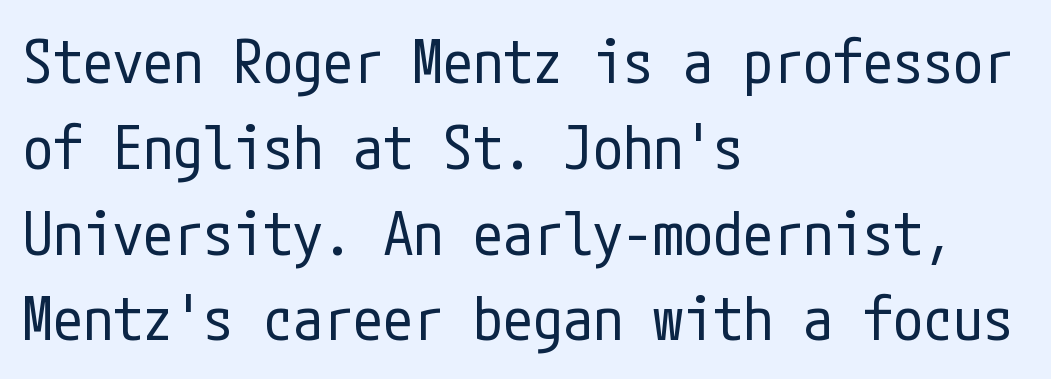
Q: Is the text bold? A: No.
Q: Is the text italic (slanted)? A: No, it is upright.
Q: Is the typeface a serif or a sans-serif typeface? A: Sans-serif.
Q: Is the text underlined? A: No.
Q: How is the paragraph aligned? A: Left-aligned.
Q: Is the spacing between letters normal or unusually wide? A: Normal.
Q: Is the spacing between lines tight, normal or loose? A: Normal.
Q: Width (condensed, normal, or wide)? A: Condensed.
Q: Stroke contrast? A: Low.
Q: x-height? A: Medium.
